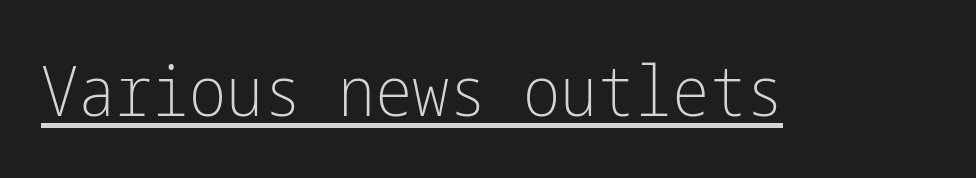
Q: Is the text bold? A: No.
Q: Is the text italic (slanted)? A: No, it is upright.
Q: Is the typeface a serif or a sans-serif typeface? A: Sans-serif.
Q: Is the text underlined? A: Yes.
Q: Is the spacing between letters normal or unusually wide? A: Normal.
Q: Width (condensed, normal, or wide)? A: Condensed.
Q: Stroke contrast? A: Low.
Q: x-height? A: Medium.
